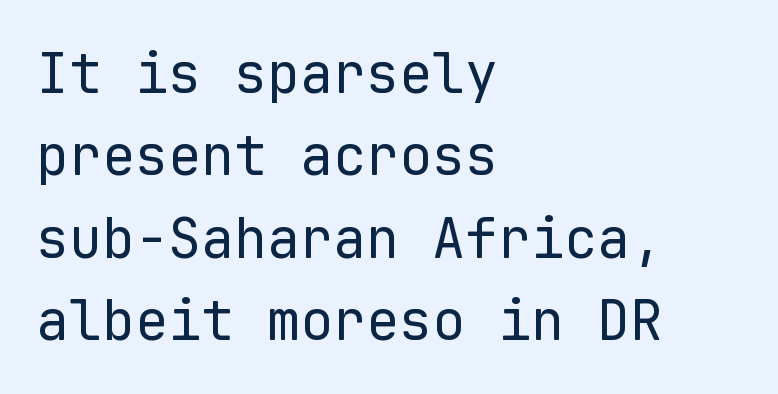
The image shows 55 px regular-weight sans-serif type, upright, monospaced; set left-aligned, normal line spacing (1.5x), normal letter spacing, not underlined; low stroke contrast and a medium x-height.
